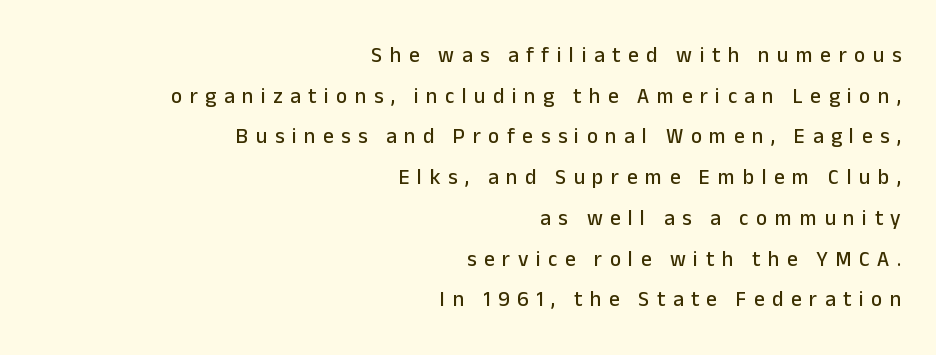
Q: Is the text italic (slanted)? A: No, it is upright.
Q: Is the text underlined? A: No.
Q: How is the paragraph aligned? A: Right-aligned.
Q: Is the spacing between letters normal or unusually wide? A: Unusually wide.
Q: Is the spacing between lines tight, normal or loose? A: Loose.
